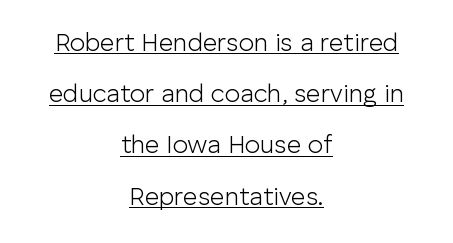
The image shows 25 px text type, upright; set centered, loose line spacing (2.05x), normal letter spacing, underlined.
